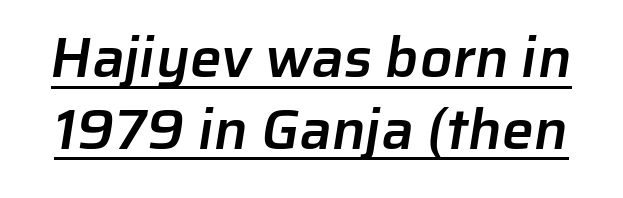
Vertical spacing — default. The rendering uses the underline text-decoration. The horizontal fit of the characters is conventional and even. Summary of weight: moderately heavy, a semibold.
